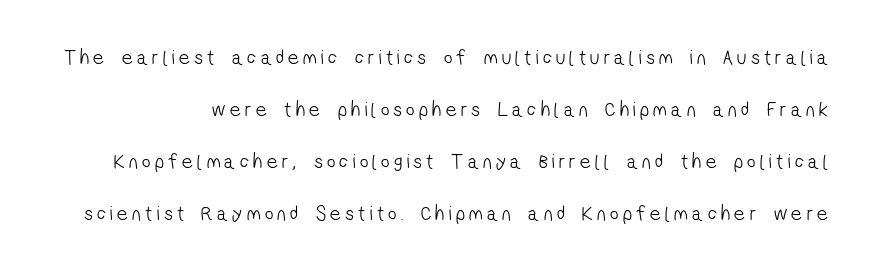
{"bold": "no", "underline": "no", "line_spacing": "loose", "line_spacing_ratio": 2.47, "letter_spacing": "wide", "letter_spacing_em": 0.21, "glyph_px": 21}
